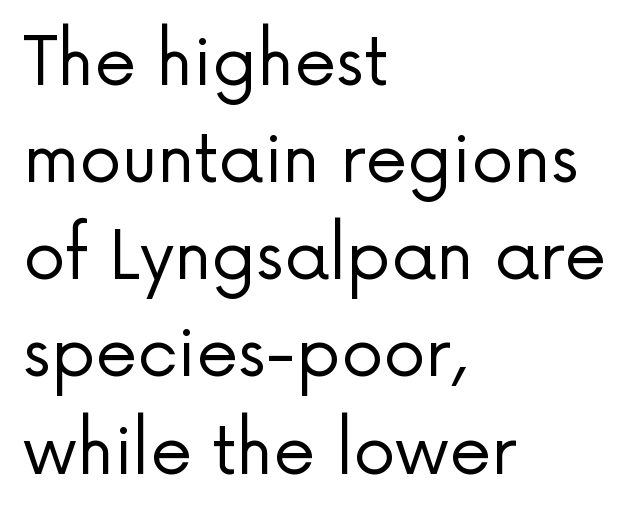
Q: Is the text bold? A: No.
Q: Is the text italic (slanted)? A: No, it is upright.
Q: Is the typeface a serif or a sans-serif typeface? A: Sans-serif.
Q: Is the text underlined? A: No.
Q: How is the paragraph aligned? A: Left-aligned.
Q: Is the spacing between letters normal or unusually wide? A: Normal.
Q: Is the spacing between lines tight, normal or loose? A: Normal.
Q: Width (condensed, normal, or wide)? A: Normal.
Q: Stroke contrast? A: Low.
Q: x-height? A: Medium.
Q: Monospaced? A: No.
